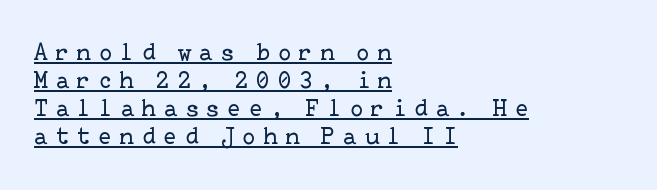
{"italic": "no", "bold": "no", "underline": "yes", "align": "left", "line_spacing_ratio": 1.17, "letter_spacing": "wide", "letter_spacing_em": 0.34, "glyph_px": 24}
